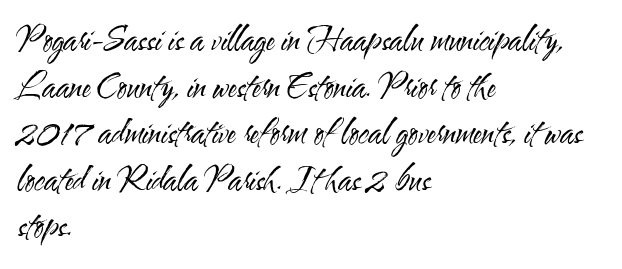
Vertical stems look standard width or narrower in stroke. The rows are spaced the way most documents space them. The horizontal fit of the characters is conventional and even. Type without underlining.
